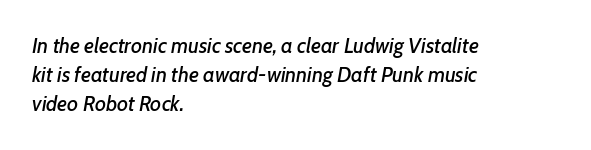
{"italic": "yes", "lean": "right", "slant_degrees": 7, "underline": "no", "align": "left", "line_spacing": "normal", "line_spacing_ratio": 1.39, "letter_spacing": "normal", "letter_spacing_em": 0.0, "glyph_px": 21}
